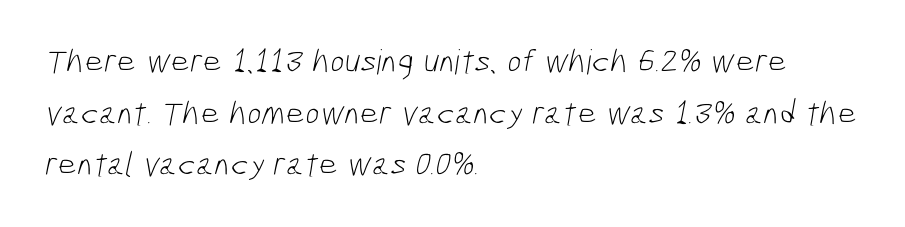
{"serif": "no", "bold": "no", "weight": "light", "width": "condensed", "stroke_contrast": "low", "x_height": "medium", "monospaced": "no", "underline": "no", "align": "left", "line_spacing": "normal", "line_spacing_ratio": 1.52, "letter_spacing": "normal", "letter_spacing_em": 0.0, "glyph_px": 34}
